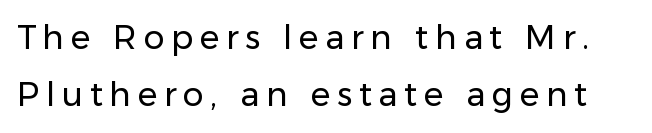
Q: Is the text bold? A: No.
Q: Is the text italic (slanted)? A: No, it is upright.
Q: Is the typeface a serif or a sans-serif typeface? A: Sans-serif.
Q: Is the text underlined? A: No.
Q: Is the spacing between letters normal or unusually wide? A: Unusually wide.
Q: Width (condensed, normal, or wide)? A: Normal.
Q: Stroke contrast? A: Low.
Q: x-height? A: Medium.
Q: Monospaced? A: No.
